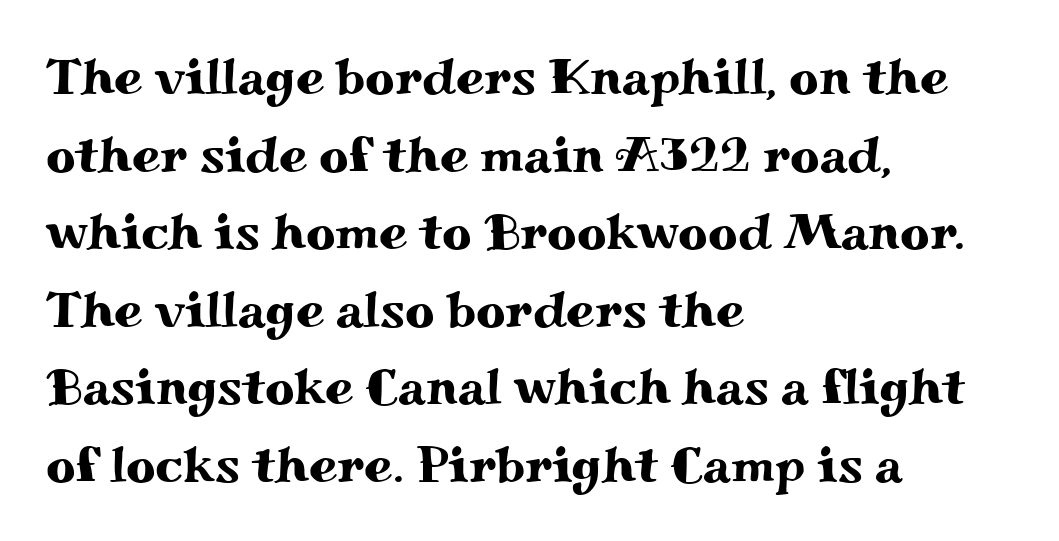
The image shows 51 px wide serif type, upright; set left-aligned, normal line spacing (1.52x), normal letter spacing, not underlined; medium stroke contrast and a small x-height.
